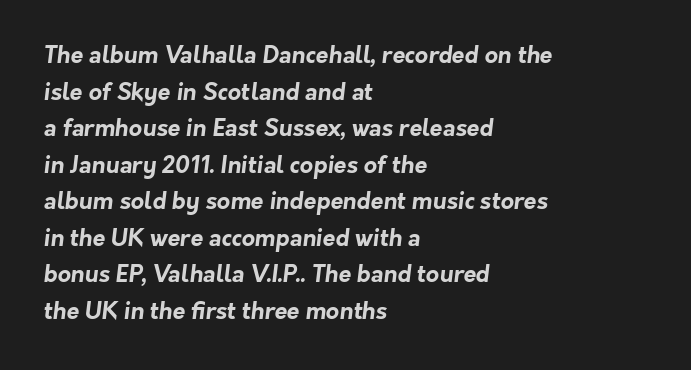
Strong, thick strokes mark this as bold type. Casual observation: everything's shoved over to the left. Only glyphs here, with clear space below each row. Vertically, the passage feels balanced, rows spaced as you'd expect.
